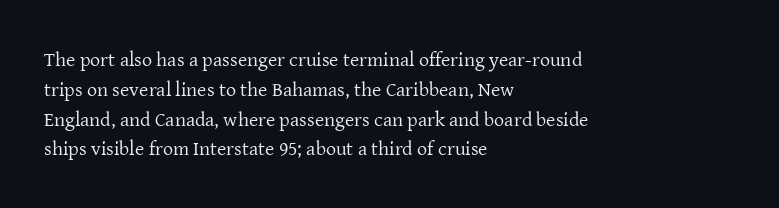
Rule under the text: the space is simply empty. Upright lettering throughout. This rendering leaves character spacing at its baseline value. If you drew a ruler down the left edge, every line would touch it. Is there much room between lines? A standard amount, neither cramped nor airy. This reads as an unemphasized weight, regular at the heaviest.
